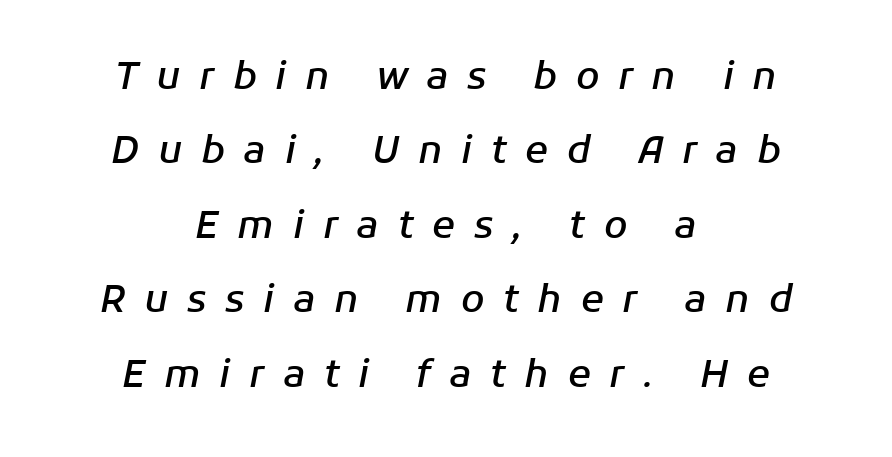
{"italic": "yes", "lean": "right", "slant_degrees": 11, "bold": "semi", "weight": "semibold", "width": "normal", "stroke_contrast": "low", "x_height": "medium", "monospaced": "no", "underline": "no", "align": "center", "line_spacing": "loose", "line_spacing_ratio": 1.96, "letter_spacing": "wide", "letter_spacing_em": 0.49, "glyph_px": 38}
